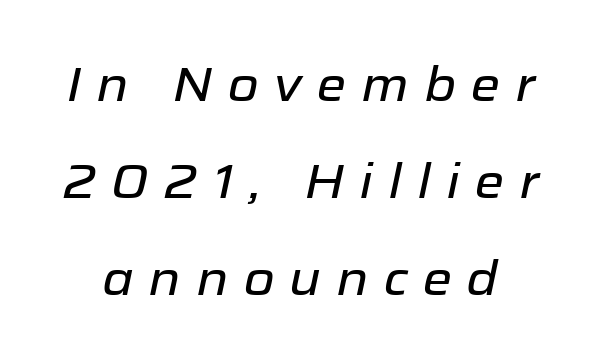
Q: Is the text italic (slanted)? A: Yes, it leans right by about 12 degrees.
Q: Is the text underlined? A: No.
Q: Is the spacing between letters normal or unusually wide? A: Unusually wide.
Q: Is the spacing between lines tight, normal or loose? A: Loose.
Q: Width (condensed, normal, or wide)? A: Normal.
Q: Stroke contrast? A: Low.
Q: x-height? A: Medium.
Q: Monospaced? A: No.
